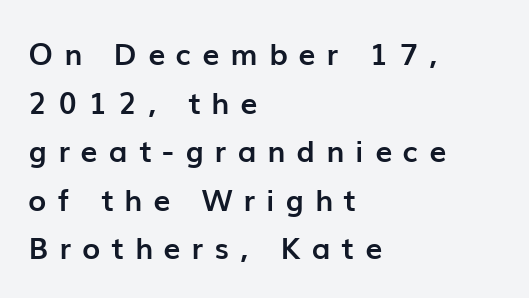
{"serif": "no", "italic": "no", "bold": "yes", "weight": "semibold", "width": "normal", "stroke_contrast": "low", "x_height": "medium", "monospaced": "no", "underline": "no", "align": "left", "line_spacing": "normal", "line_spacing_ratio": 1.62, "letter_spacing": "wide", "letter_spacing_em": 0.38, "glyph_px": 30}
